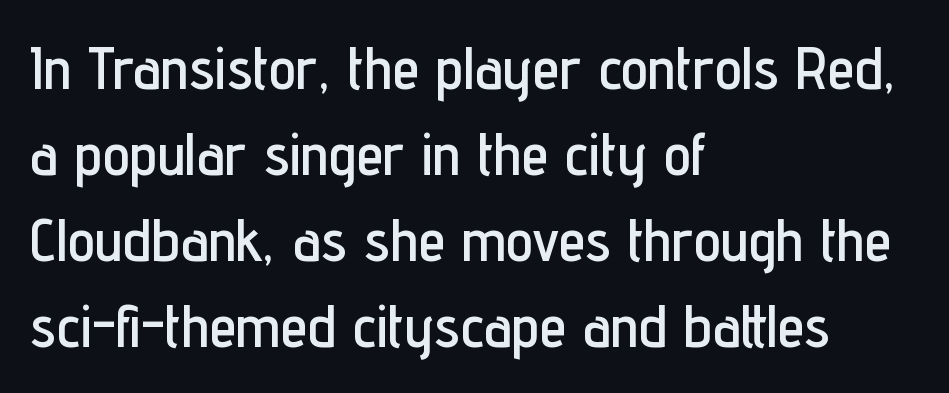
Nobody drew a line under any word here. Proportional: the letters do not fall into vertical columns. Compared with typical body copy, the letter spacing here is the same. Nothing sits at the stroke ends, so this counts as sans-serif. Leading: standard. One-word summary of the alignment: left.
